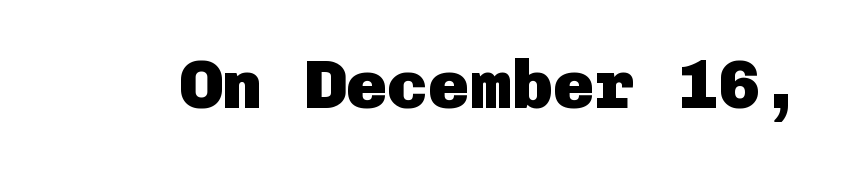
The strokes are fattened all the way to bold. Rule under the text: the space is simply empty. No italicization has been applied; the sample stays upright. The line texture is even and compact thanks to regular tracking. The type family on display is of the sans-serif kind.
